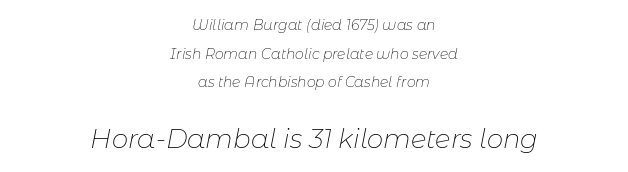
Is the type heavy? It reads as light-to-regular instead. What stands out about the letter spacing? Nothing — it is the standard amount. Summary of vertical rhythm: relaxed, with wide interline spacing. The glyphs look as if they've been sheared to an angle.
